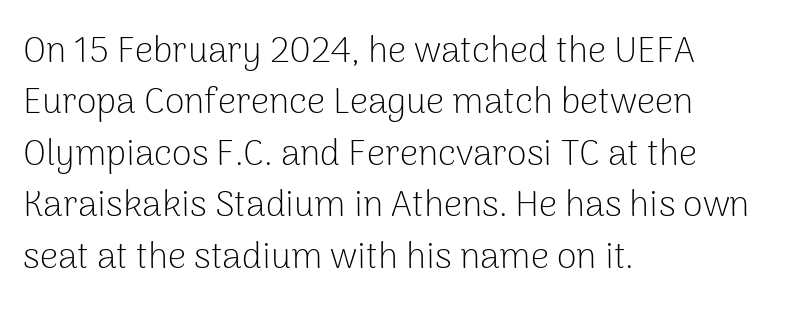
A typesetter would call this proportional, since set widths differ per character. No feet cap the strokes, marking this as sans-serif type. A quiet, ordinary-to-light weight characterises the typeface. This rendering features lettering with no underline. Rows of type keep a routine distance in the vertical direction.
